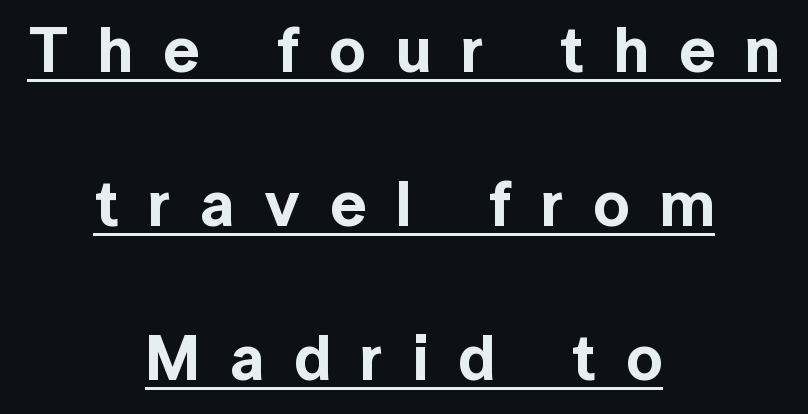
{"serif": "no", "italic": "no", "width": "normal", "x_height": "medium", "monospaced": "no", "underline": "yes", "align": "center", "line_spacing": "loose", "line_spacing_ratio": 2.41, "letter_spacing": "wide", "letter_spacing_em": 0.46, "glyph_px": 64}
